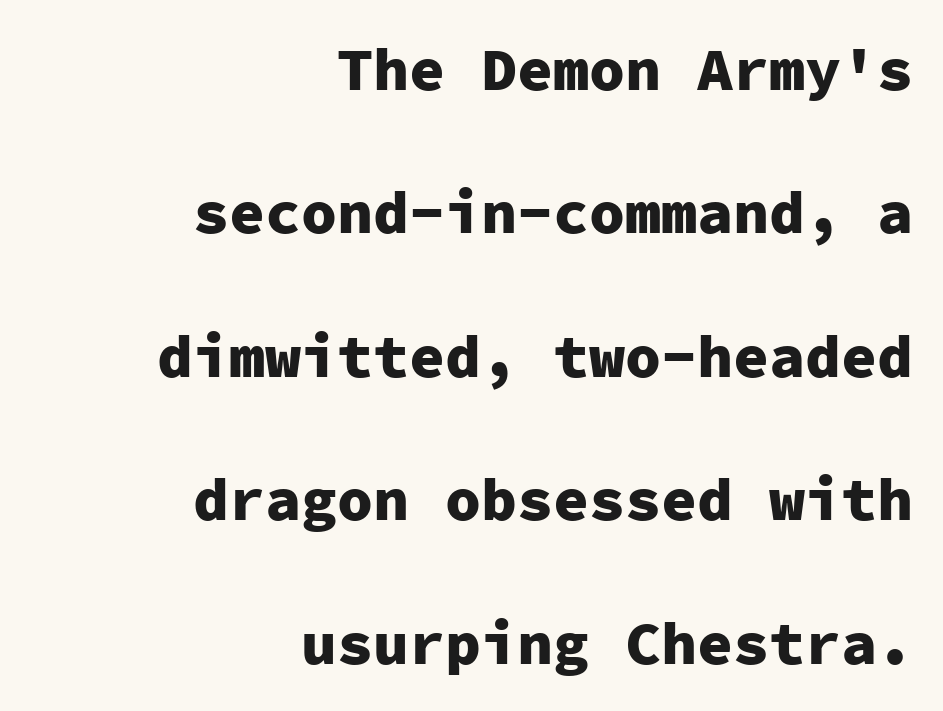
Q: Is the text bold? A: Yes.
Q: Is the text italic (slanted)? A: No, it is upright.
Q: Is the typeface a serif or a sans-serif typeface? A: Sans-serif.
Q: Is the text underlined? A: No.
Q: How is the paragraph aligned? A: Right-aligned.
Q: Is the spacing between letters normal or unusually wide? A: Normal.
Q: Is the spacing between lines tight, normal or loose? A: Loose.
Q: Width (condensed, normal, or wide)? A: Normal.
Q: Stroke contrast? A: Low.
Q: x-height? A: Medium.
Q: Monospaced? A: Yes.
